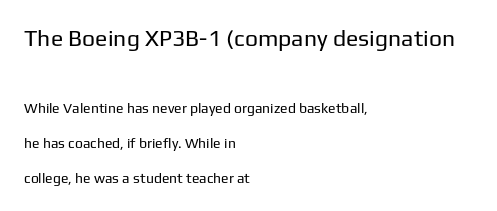
{"italic": "no", "bold": "no", "underline": "no", "align": "left", "line_spacing": "loose", "line_spacing_ratio": 2.48, "letter_spacing": "normal", "letter_spacing_em": 0.0, "larger_block": "first", "size_ratio": 1.64, "glyph_px": 23}
